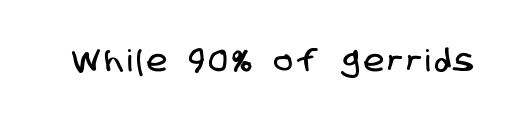
Here the designer chose a conventional face with non-uniform glyph widths. Serif or sans? Sans — the stroke terminals are bare. The space beneath each line is pristine and unruled.
